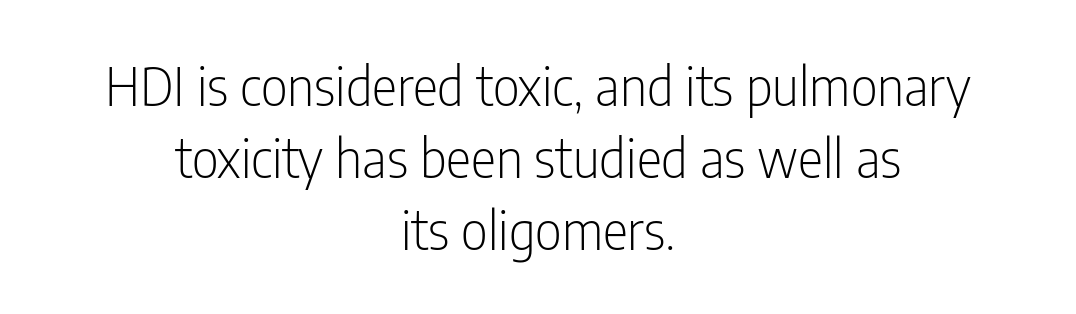
The image shows 53 px light, condensed sans-serif type, upright; set centered, normal line spacing (1.36x), normal letter spacing, not underlined; low stroke contrast and a medium x-height.
